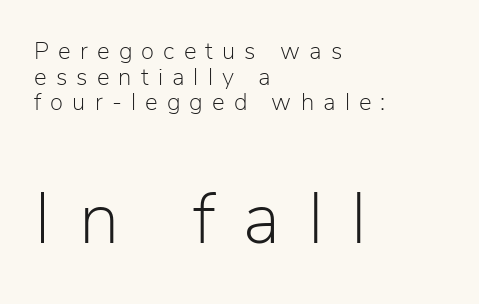
The image shows 73 px light sans-serif type, upright; set left-aligned, tight line spacing (1.07x), unusually wide letter spacing (+0.38 em), not underlined; the second (bottom) block is 3.04x larger; low stroke contrast and a medium x-height.
